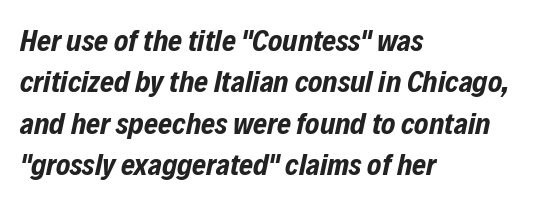
Characters follow at the spacing the type designer built in. The strokes are fattened all the way to bold. Notice how the passage keeps a crisp vertical edge on the left only. The lines sit at an ordinary, default distance from one another.
